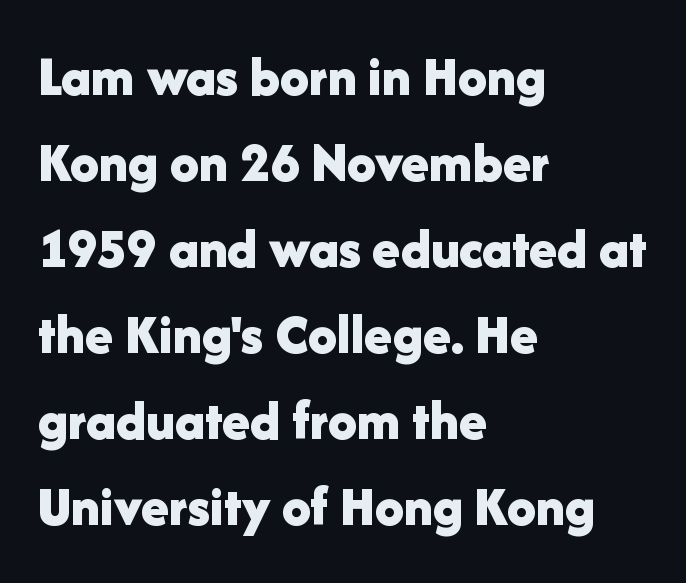
Q: Is the text bold? A: Yes.
Q: Is the text italic (slanted)? A: No, it is upright.
Q: Is the typeface a serif or a sans-serif typeface? A: Sans-serif.
Q: Is the text underlined? A: No.
Q: How is the paragraph aligned? A: Left-aligned.
Q: Is the spacing between letters normal or unusually wide? A: Normal.
Q: Is the spacing between lines tight, normal or loose? A: Normal.
Q: Width (condensed, normal, or wide)? A: Normal.
Q: Stroke contrast? A: Low.
Q: x-height? A: Medium.
Q: Monospaced? A: No.
